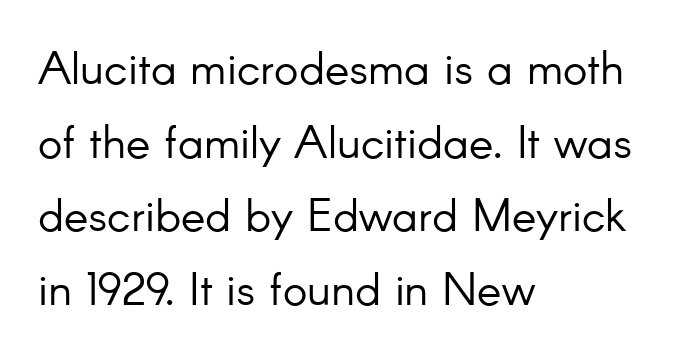
Summary of weight: not heavy and not bold. Note: no serifs on the glyphs. Underlining? Definitely not there. If you measured baseline to baseline, you'd find a middling distance. Upright lettering throughout. Think of a printed novel: that variable character pitch is what you see here.
